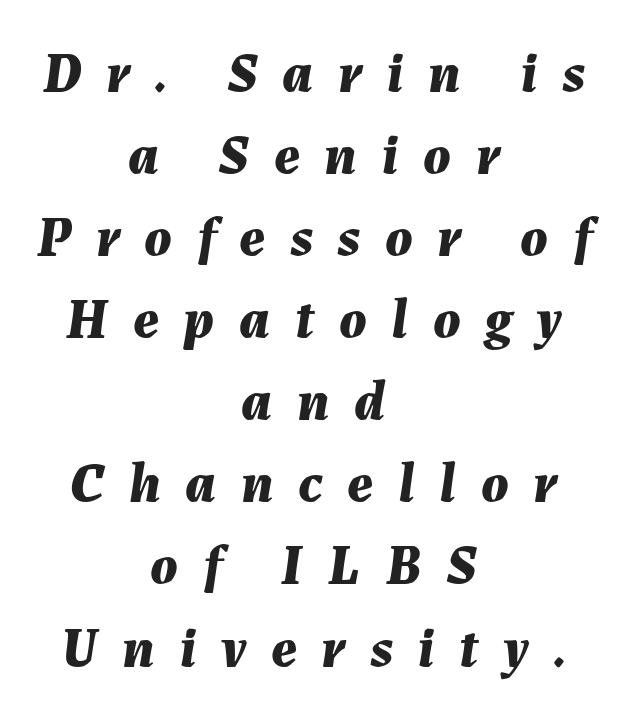
Q: Is the text bold? A: Yes.
Q: Is the text italic (slanted)? A: Yes, it leans right by about 7 degrees.
Q: Is the text underlined? A: No.
Q: How is the paragraph aligned? A: Centered.
Q: Is the spacing between letters normal or unusually wide? A: Unusually wide.
Q: Is the spacing between lines tight, normal or loose? A: Normal.
Q: Width (condensed, normal, or wide)? A: Normal.
Q: Stroke contrast? A: Medium.
Q: x-height? A: Medium.
Q: Monospaced? A: No.
